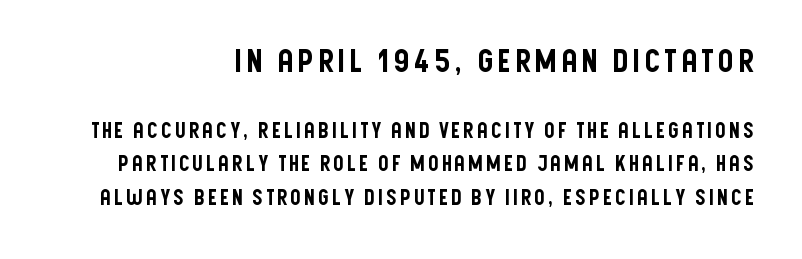
The image shows 31 px condensed sans-serif type, upright; set right-aligned, normal line spacing (1.59x), not underlined; the first (top) block is 1.48x larger; low stroke contrast and a large x-height.
